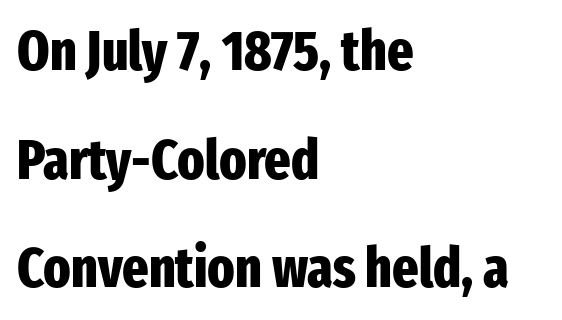
No italicization has been applied; the sample stays upright. This is sans-serif lettering, the kind often seen on screens and signage. This sample has the flowing, uneven cadence of proportional lettering. Widely set lines give the paragraph a tall, airy silhouette. These words are printed bold, with thick strokes throughout. The lines are quadded left.
